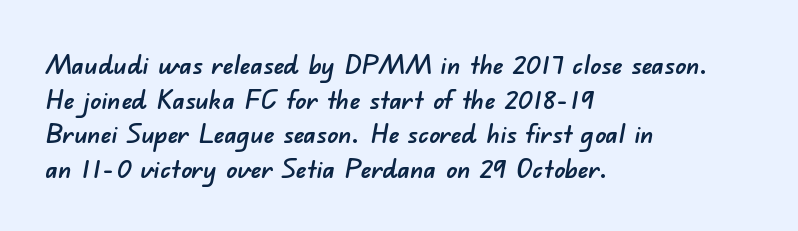
{"underline": "no", "align": "left", "line_spacing": "normal", "line_spacing_ratio": 1.28, "letter_spacing": "normal", "letter_spacing_em": 0.0, "glyph_px": 27}
